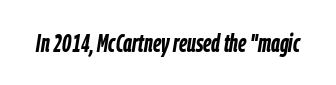
Letters rest on an invisible, unmarked baseline. Italic? Definitely — the glyphs are oblique. Thick stems and heavy bowls — unmistakably bold. Honestly, the letter spacing is just normal — you wouldn't notice it.
